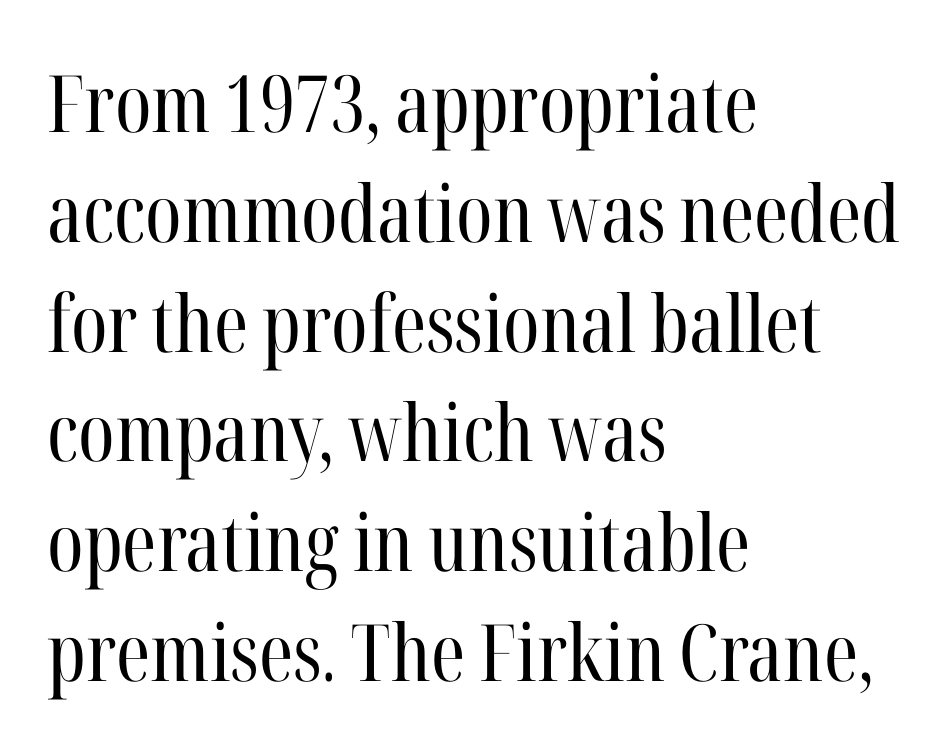
The rag falls on the right side of this text block. The letters advance in unequal steps, a hallmark of proportional type. The designer went with a serif here, giving each stem small feet. The rendering uses a moderate line-height, typical for paragraphs. Nobody drew a line under any word here.
